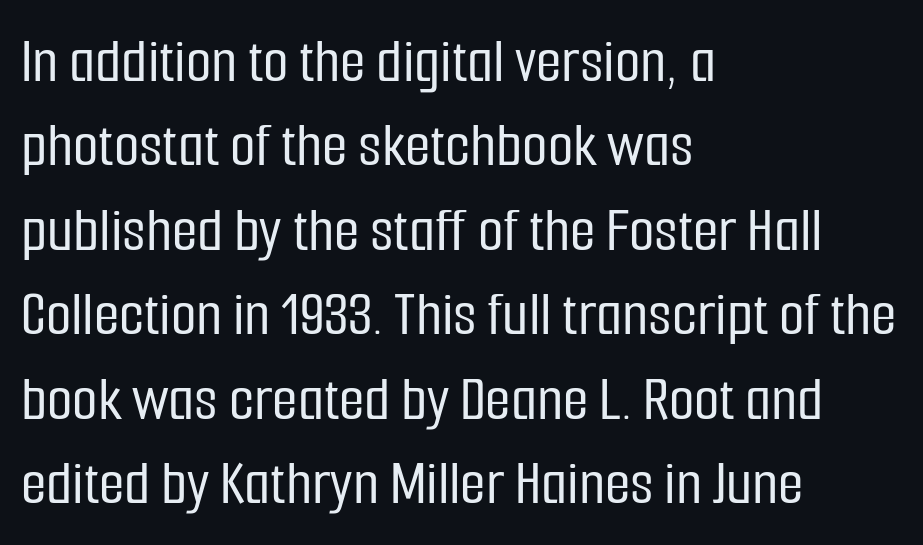
These lines keep a tight, regular rhythm from letter to letter. Looks like regular typesetting: each glyph gets only the width it needs. You can tell from the bare stems that sans-serif type was used. The words here are not underlined. Style check: upright.
